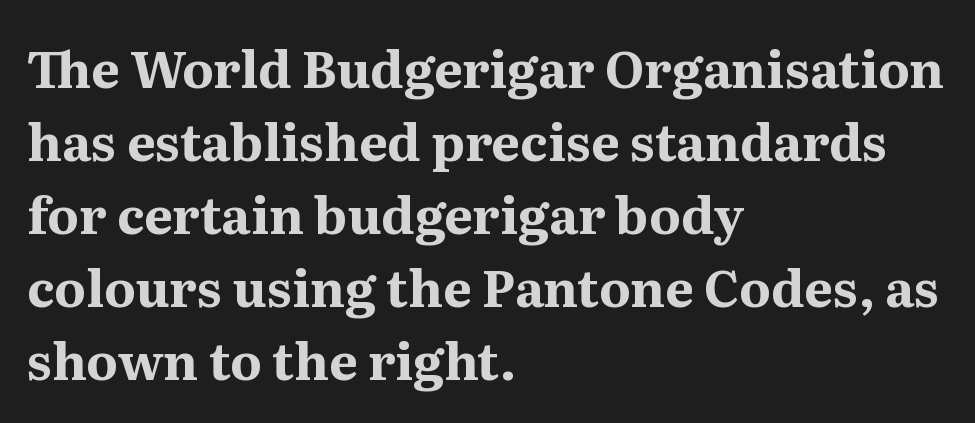
{"serif": "yes", "italic": "no", "bold": "yes", "weight": "bold", "width": "normal", "stroke_contrast": "medium", "x_height": "medium", "monospaced": "no", "underline": "no", "align": "left", "line_spacing": "normal", "line_spacing_ratio": 1.43, "letter_spacing": "normal", "letter_spacing_em": 0.0, "glyph_px": 51}
